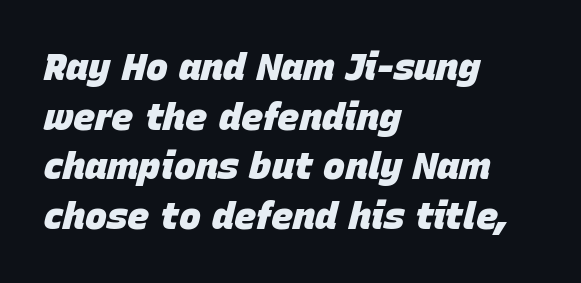
{"italic": "yes", "lean": "right", "slant_degrees": 15, "bold": "yes", "weight": "heavy", "width": "normal", "stroke_contrast": "low", "x_height": "large", "monospaced": "no", "underline": "no", "align": "left", "line_spacing": "normal", "line_spacing_ratio": 1.34, "letter_spacing": "normal", "letter_spacing_em": 0.0, "glyph_px": 37}
